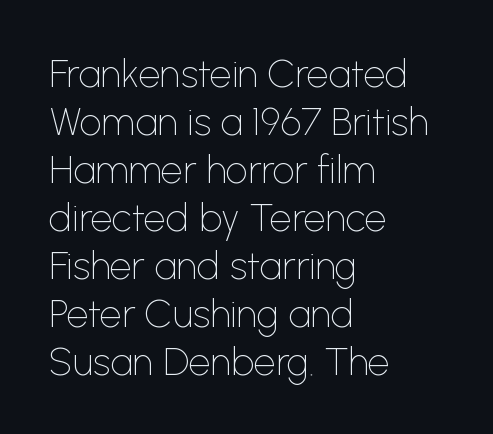
The image shows 39 px thin sans-serif type, upright; set left-aligned, line spacing 1.23x, normal letter spacing, not underlined; low stroke contrast and a medium x-height.
